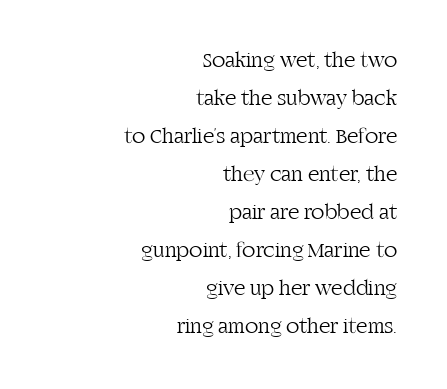
Letters have the restrained weight of plain body copy at most. Short and long lines alike share a common ending point at right. Only glyphs here, with clear space below each row. Ordinary non-slanted type is in use. A typesetter would call this zero additional tracking.
